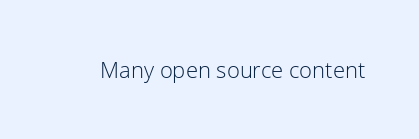
The image shows 22 px text type, upright; set normal letter spacing, not underlined.
